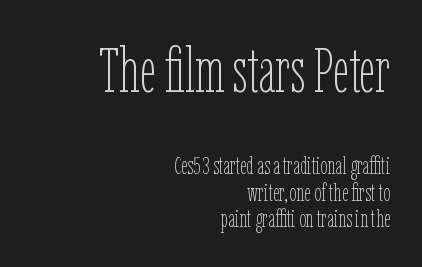
Varying glyph widths throughout — classic text-font behaviour. Bold? No — there's no thickening of the strokes. Size hierarchy here favors the leading block over the trailing one. Just letters on the line, the space beneath them empty. Students, note that the glyphs here touch the page at normal intervals. If you drew a ruler down the right edge, every line would touch it.
